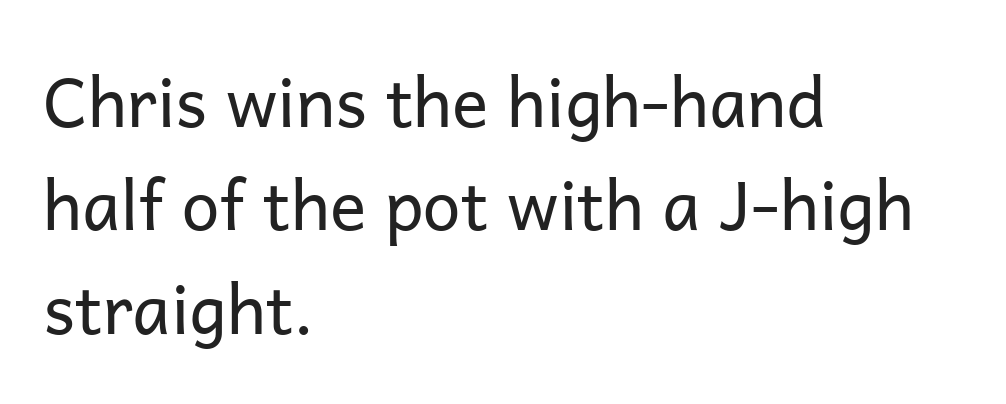
The image shows 68 px regular-weight sans-serif type, upright; set left-aligned, normal line spacing (1.52x), normal letter spacing, not underlined; low stroke contrast and a medium x-height.
